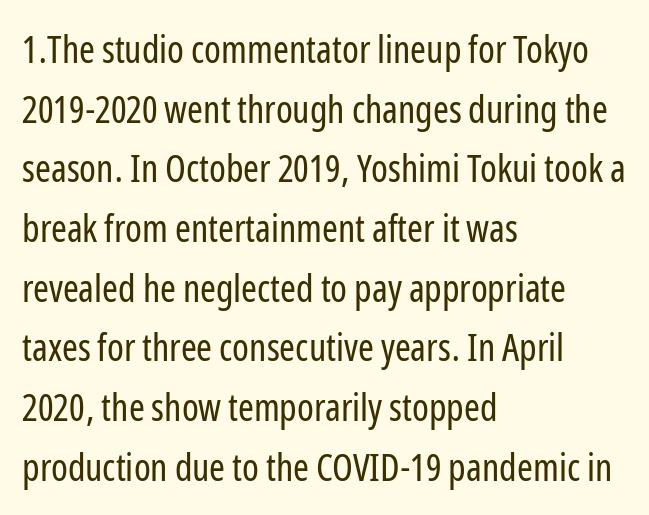
Q: Is the text bold? A: No.
Q: Is the text italic (slanted)? A: No, it is upright.
Q: Is the typeface a serif or a sans-serif typeface? A: Sans-serif.
Q: Is the text underlined? A: No.
Q: How is the paragraph aligned? A: Left-aligned.
Q: Is the spacing between letters normal or unusually wide? A: Normal.
Q: Is the spacing between lines tight, normal or loose? A: Normal.
Q: Width (condensed, normal, or wide)? A: Condensed.
Q: Stroke contrast? A: Low.
Q: x-height? A: Medium.
Q: Monospaced? A: No.
